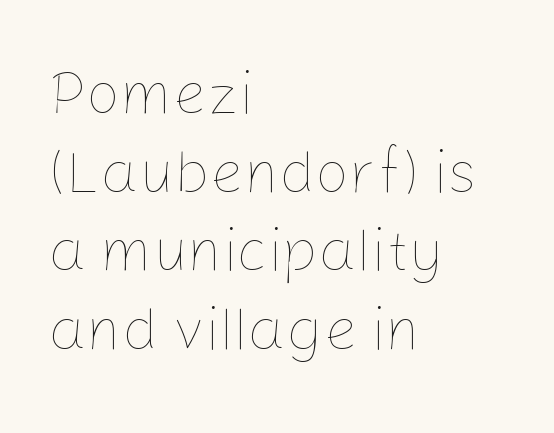
The image shows 60 px thin type, upright; set left-aligned, normal line spacing (1.31x), normal letter spacing, not underlined; low stroke contrast and a medium x-height.
